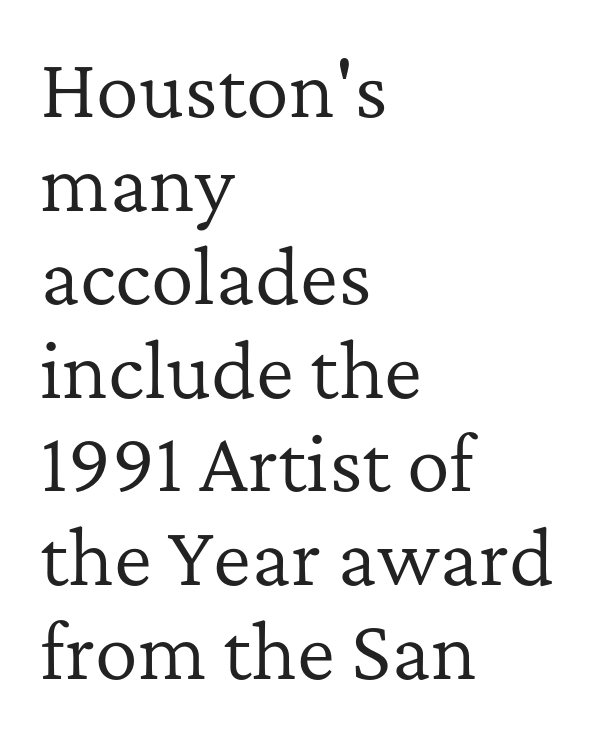
The image shows 72 px regular-weight serif type, upright; set left-aligned, normal line spacing (1.3x), normal letter spacing, not underlined; low stroke contrast and a medium x-height.
